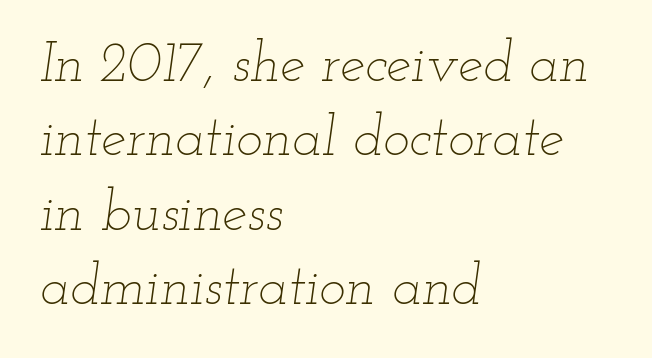
Line starts are locked; line ends wander. The letters look calm and open, with moderate or lighter stems. Spacing verdict: proportional, widths tailored to each character. Here the glyphs are tracked normally, forming tight word shapes.
